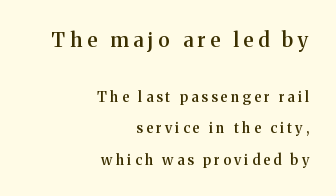
Q: Is the text bold? A: Semi-bold.
Q: Is the text italic (slanted)? A: No, it is upright.
Q: Is the text underlined? A: No.
Q: How is the paragraph aligned? A: Right-aligned.
Q: Is the spacing between letters normal or unusually wide? A: Unusually wide.
Q: Is the spacing between lines tight, normal or loose? A: Loose.
Q: Which block of text is set in a larger size, the first (top) or the second (bottom)? A: The first (top) one.
